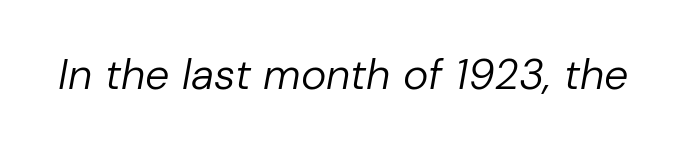
The image shows 43 px regular-weight type, italic (leaning right); set normal letter spacing, not underlined; low stroke contrast and a medium x-height.
